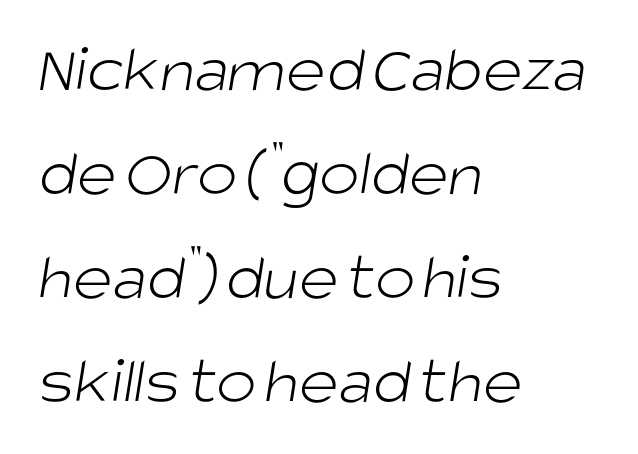
{"serif": "no", "bold": "no", "weight": "light", "width": "normal", "stroke_contrast": "low", "x_height": "large", "monospaced": "no", "underline": "no", "align": "left", "line_spacing": "normal", "line_spacing_ratio": 1.53, "letter_spacing": "normal", "letter_spacing_em": 0.0, "glyph_px": 68}
